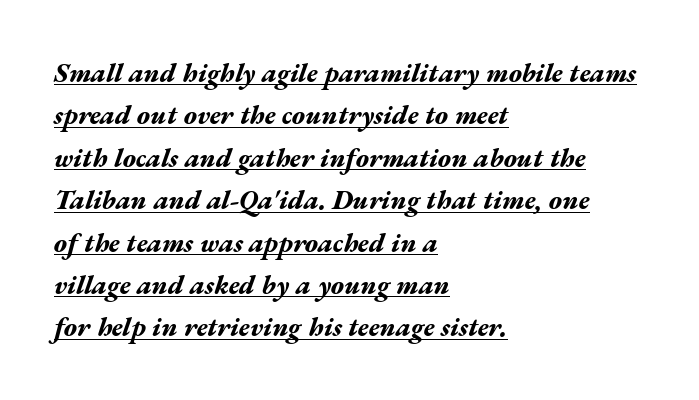
The image shows 27 px bold type, italic (leaning right); set left-aligned, normal line spacing (1.57x), normal letter spacing, underlined.
